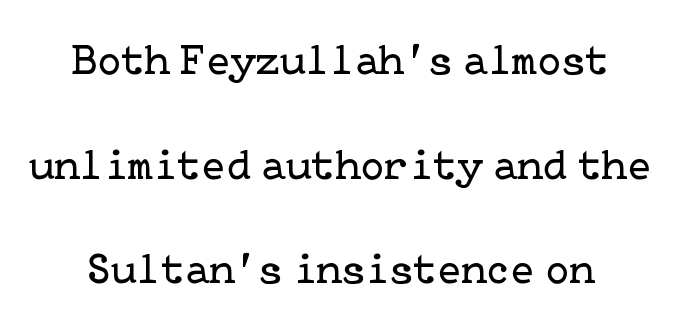
Q: Is the text bold? A: No.
Q: Is the text italic (slanted)? A: No, it is upright.
Q: Is the typeface a serif or a sans-serif typeface? A: Serif.
Q: Is the text underlined? A: No.
Q: Is the spacing between letters normal or unusually wide? A: Normal.
Q: Is the spacing between lines tight, normal or loose? A: Loose.
Q: Width (condensed, normal, or wide)? A: Normal.
Q: Stroke contrast? A: Low.
Q: x-height? A: Medium.
